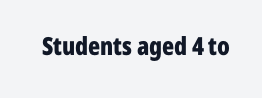
{"italic": "no", "bold": "yes", "underline": "no", "letter_spacing": "normal", "letter_spacing_em": 0.0, "glyph_px": 25}
